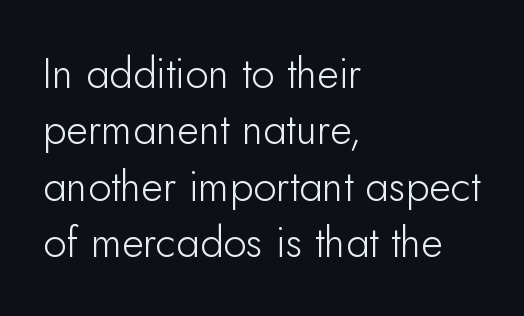
Q: Is the text bold? A: No.
Q: Is the text italic (slanted)? A: No, it is upright.
Q: Is the typeface a serif or a sans-serif typeface? A: Sans-serif.
Q: Is the text underlined? A: No.
Q: How is the paragraph aligned? A: Left-aligned.
Q: Is the spacing between letters normal or unusually wide? A: Normal.
Q: Is the spacing between lines tight, normal or loose? A: Normal.
Q: Width (condensed, normal, or wide)? A: Normal.
Q: Stroke contrast? A: Low.
Q: x-height? A: Small.
Q: Monospaced? A: No.
